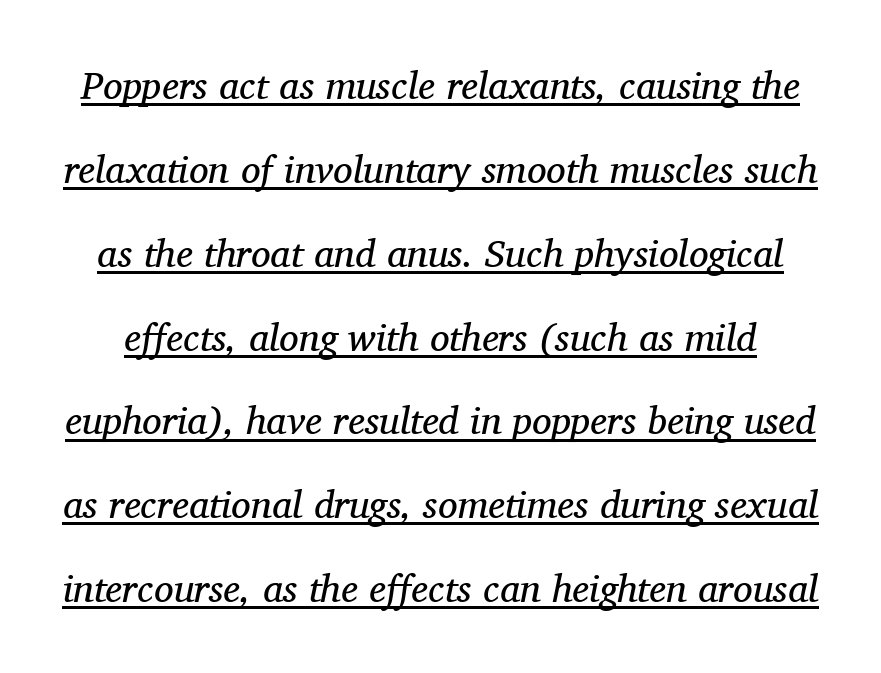
Q: Is the text bold? A: No.
Q: Is the text italic (slanted)? A: Yes, it leans right by about 11 degrees.
Q: Is the typeface a serif or a sans-serif typeface? A: Serif.
Q: Is the text underlined? A: Yes.
Q: Is the spacing between letters normal or unusually wide? A: Normal.
Q: Is the spacing between lines tight, normal or loose? A: Loose.
Q: Width (condensed, normal, or wide)? A: Normal.
Q: Stroke contrast? A: Medium.
Q: x-height? A: Medium.
Q: Monospaced? A: No.
